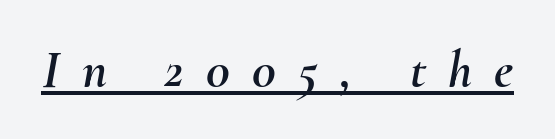
Italic? Definitely — the glyphs are oblique. What decoration does the sample have? An underline. This rendering widens character spacing well past its baseline value. The rendering uses natural spacing where letterforms have individual widths.
